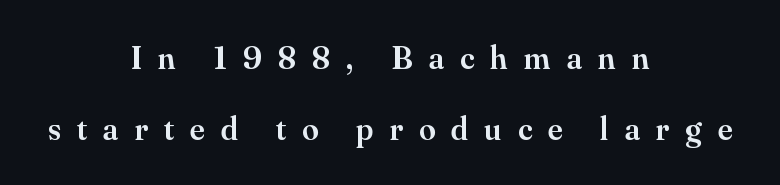
Q: Is the text bold? A: Semi-bold.
Q: Is the text italic (slanted)? A: No, it is upright.
Q: Is the typeface a serif or a sans-serif typeface? A: Serif.
Q: Is the text underlined? A: No.
Q: How is the paragraph aligned? A: Centered.
Q: Is the spacing between letters normal or unusually wide? A: Unusually wide.
Q: Is the spacing between lines tight, normal or loose? A: Loose.
Q: Width (condensed, normal, or wide)? A: Normal.
Q: Stroke contrast? A: Medium.
Q: x-height? A: Small.
Q: Monospaced? A: No.
